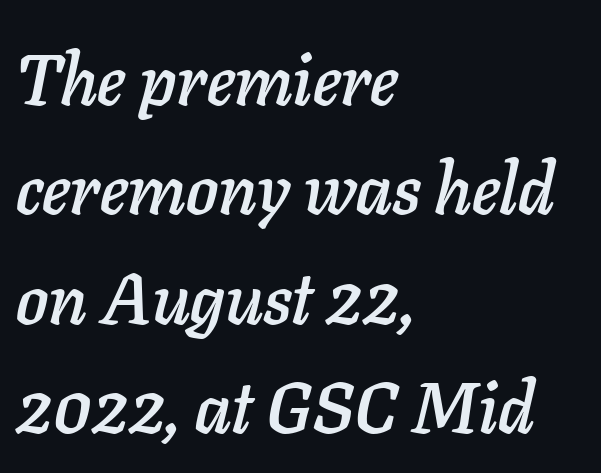
Q: Is the text italic (slanted)? A: Yes, it leans right by about 11 degrees.
Q: Is the text underlined? A: No.
Q: How is the paragraph aligned? A: Left-aligned.
Q: Is the spacing between letters normal or unusually wide? A: Normal.
Q: Is the spacing between lines tight, normal or loose? A: Normal.
Q: Width (condensed, normal, or wide)? A: Normal.
Q: Stroke contrast? A: Low.
Q: x-height? A: Medium.
Q: Monospaced? A: No.
